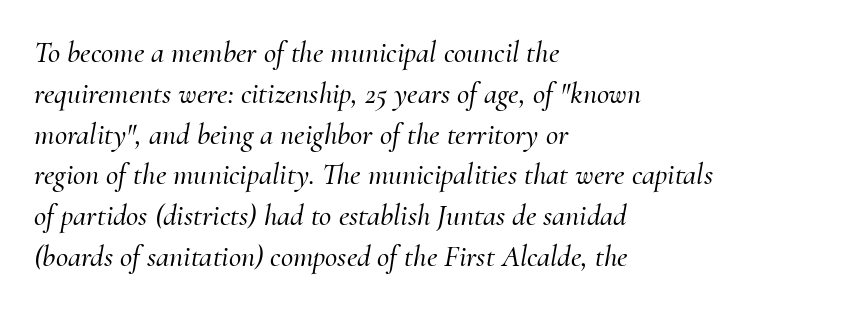
The image shows 30 px serif type, italic (leaning right); set left-aligned, normal line spacing (1.36x), normal letter spacing, not underlined; medium stroke contrast and a small x-height.
